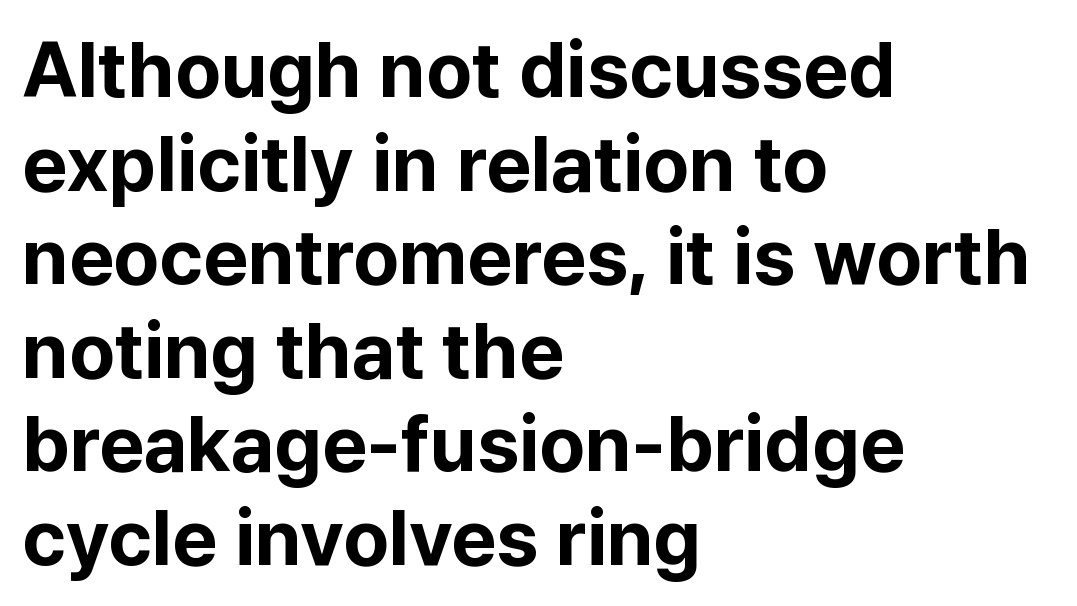
{"serif": "no", "italic": "no", "bold": "yes", "weight": "bold", "width": "normal", "stroke_contrast": "low", "x_height": "medium", "monospaced": "no", "underline": "no", "align": "left", "line_spacing_ratio": 1.2, "letter_spacing": "normal", "letter_spacing_em": 0.0, "glyph_px": 78}
